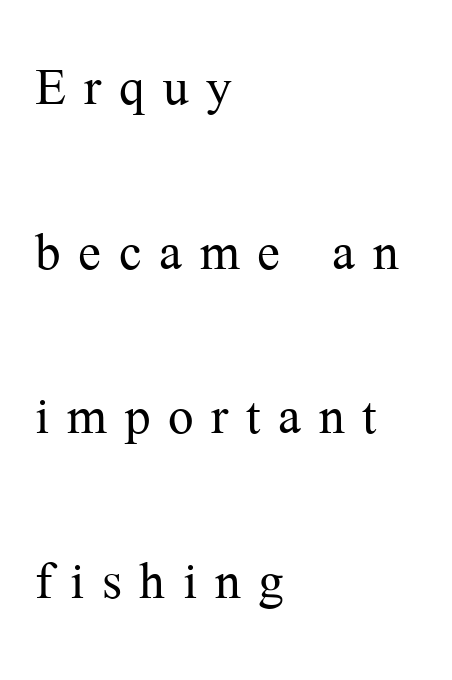
{"serif": "yes", "italic": "no", "bold": "no", "weight": "light", "width": "normal", "stroke_contrast": "medium", "x_height": "medium", "monospaced": "no", "underline": "no", "align": "left", "line_spacing": "loose", "line_spacing_ratio": 2.42, "letter_spacing": "wide", "letter_spacing_em": 0.26, "glyph_px": 68}
